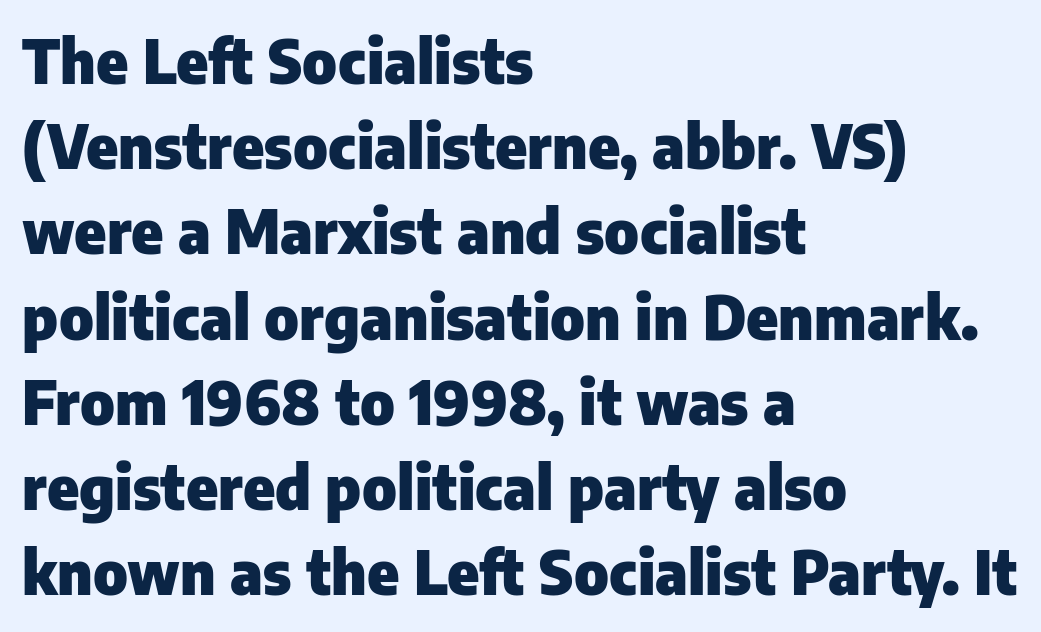
These lines stack with their left ends in a neat column. This sample uses an upright cut, with every glyph sitting square on the baseline. The typeface chosen for these lines omits serifs. The gaps between neighbouring characters are ordinary and unremarkable. Regarding leading, the lines here are spaced in the standard way.
